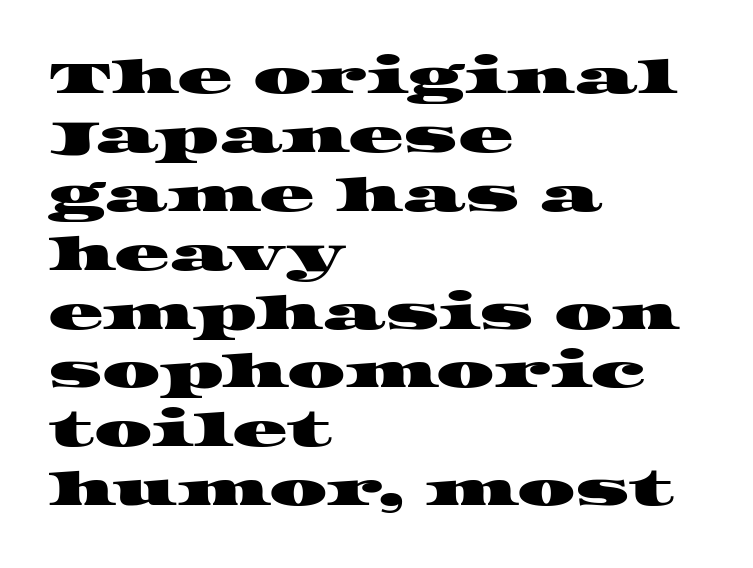
Left-aligned paragraph, ragged on the right. Anything drawn beneath the words? Only blank space. The designer went with a serif here, giving each stem small feet. Look at the tracking — it's just the regular setting, nothing added. A typesetter would call this proportional, since set widths differ per character. Horizontal bands of white between lines are of average thickness.
